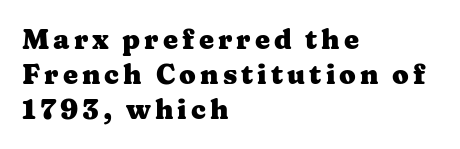
Check the space under the baseline: it is left empty. Emphasis by weight is at full strength: bold. Style check: upright. Leading: standard. Teacher's note: observe the even left margin — that is flush-left alignment.
